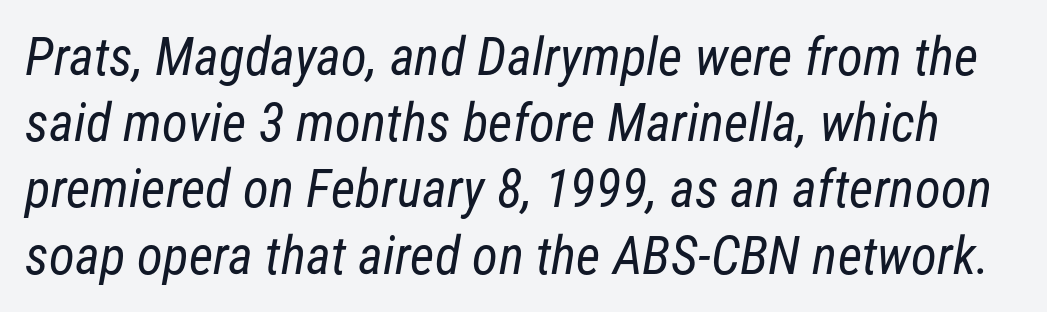
The image shows 53 px regular-weight, condensed sans-serif type; set normal line spacing (1.25x), normal letter spacing, not underlined; low stroke contrast and a medium x-height.
